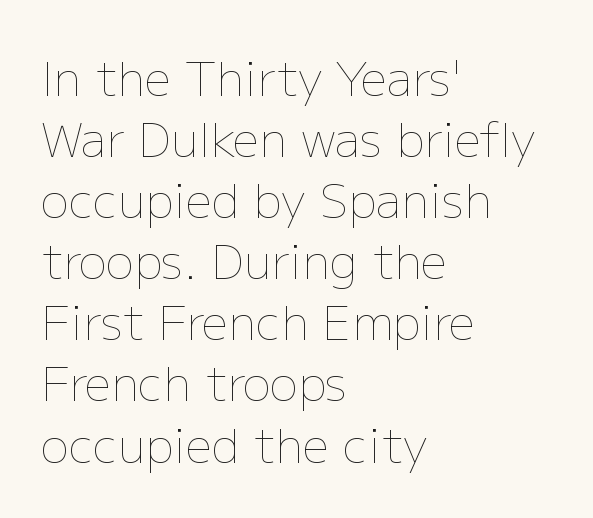
This is not heavy type; no bold has been used. This sample has the flowing, uneven cadence of proportional lettering. These lines keep a tight, regular rhythm from letter to letter. Interline gaps are of average width in this sample. The axis of the letterforms is exactly vertical. All the whitespace from short lines collects on the right.
